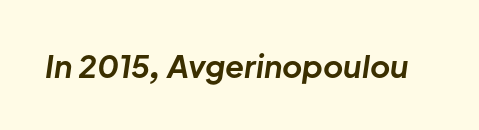
{"italic": "yes", "lean": "right", "slant_degrees": 8, "bold": "yes", "weight": "bold", "width": "normal", "stroke_contrast": "low", "x_height": "medium", "monospaced": "no", "underline": "no", "letter_spacing": "normal", "letter_spacing_em": 0.0, "glyph_px": 31}
